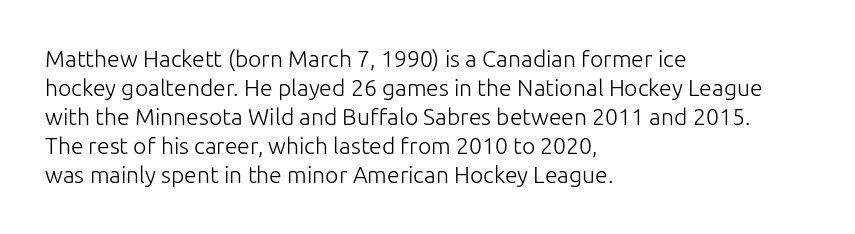
The image shows 23 px text type, upright; set left-aligned, normal line spacing (1.26x), normal letter spacing, not underlined.
